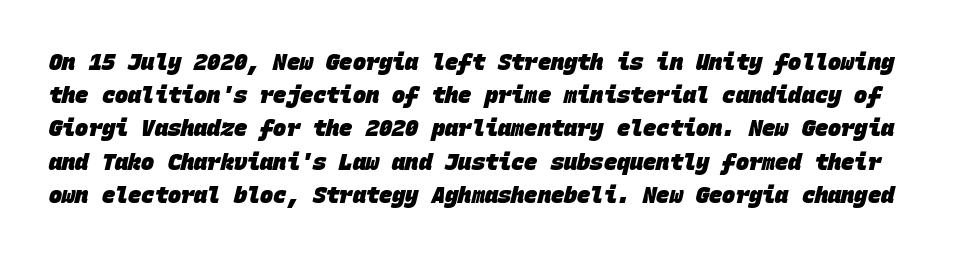
Q: Is the text bold? A: Yes.
Q: Is the text underlined? A: No.
Q: Is the spacing between letters normal or unusually wide? A: Normal.
Q: Is the spacing between lines tight, normal or loose? A: Normal.
